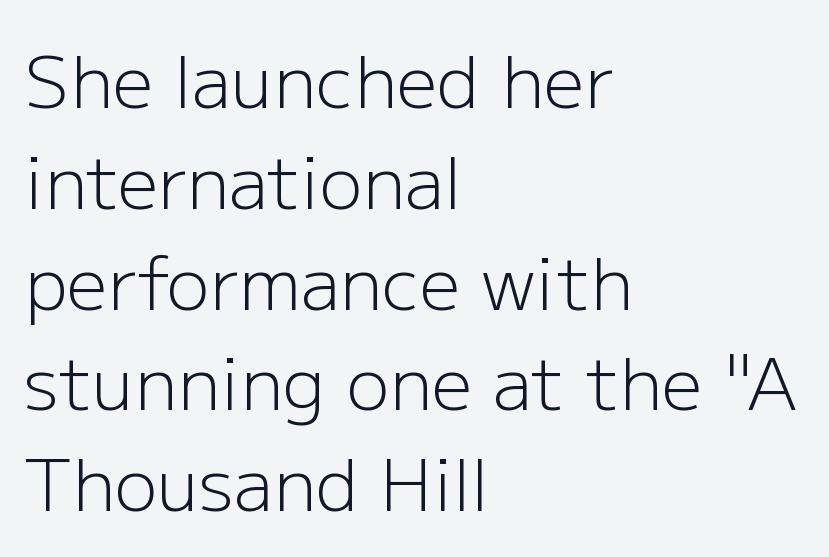
The face used here is rendered with its standard letterfit. The passage shown is typed in a proportional face where columns would drift. The typesetter chose a ragged-right arrangement here. No extra ink here — the face is not bold.
